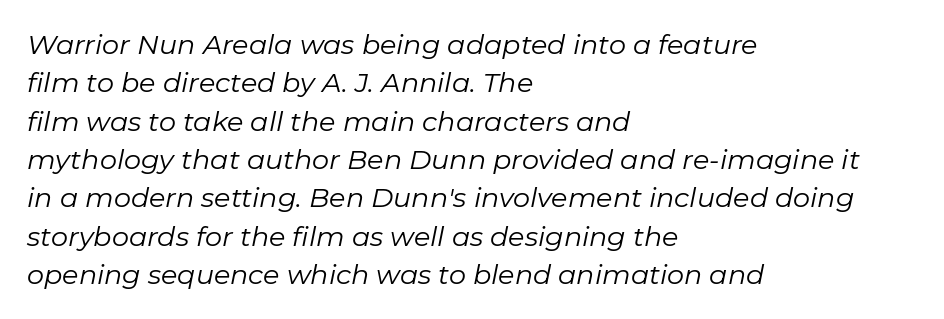
The image shows 27 px text type, italic (leaning right); set left-aligned, normal line spacing (1.42x), normal letter spacing, not underlined.
